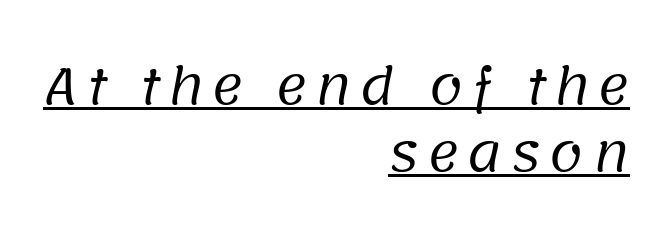
A typesetter would call this proportional, since set widths differ per character. The paragraph shown leans on its right margin. Serifs: no, the terminals of the letterforms are clean. Vertically, the passage feels balanced, rows spaced as you'd expect.
